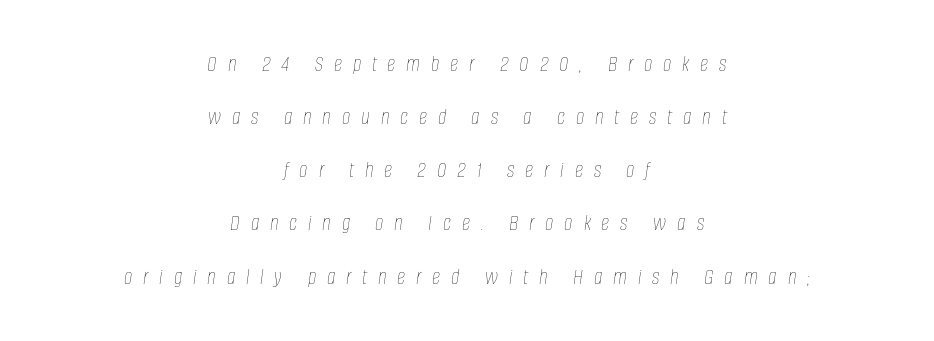
Slanted lettering throughout. What stands out about the letter spacing? Its width — letters are far apart. The lines are spread far apart with generous leading. Notice how the passage keeps no hard edge, just a central spine.
